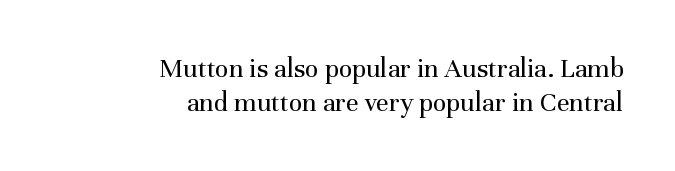
The image shows 28 px regular-weight serif type, upright; set right-aligned, line spacing 1.2x, normal letter spacing, not underlined; medium stroke contrast and a medium x-height.
